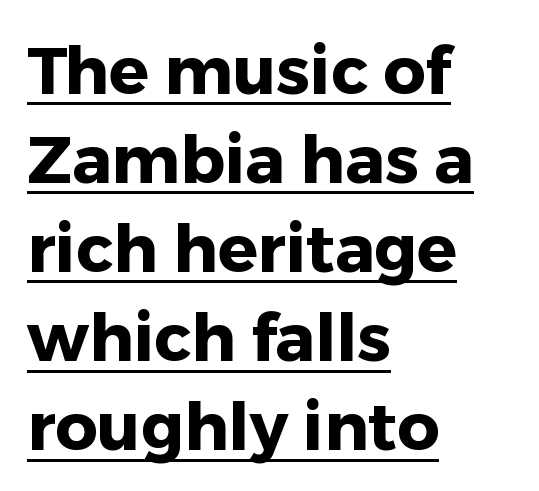
Q: Is the text bold? A: Yes.
Q: Is the text italic (slanted)? A: No, it is upright.
Q: Is the typeface a serif or a sans-serif typeface? A: Sans-serif.
Q: Is the text underlined? A: Yes.
Q: How is the paragraph aligned? A: Left-aligned.
Q: Is the spacing between letters normal or unusually wide? A: Normal.
Q: Is the spacing between lines tight, normal or loose? A: Normal.
Q: Width (condensed, normal, or wide)? A: Normal.
Q: Stroke contrast? A: Low.
Q: x-height? A: Medium.
Q: Monospaced? A: No.
